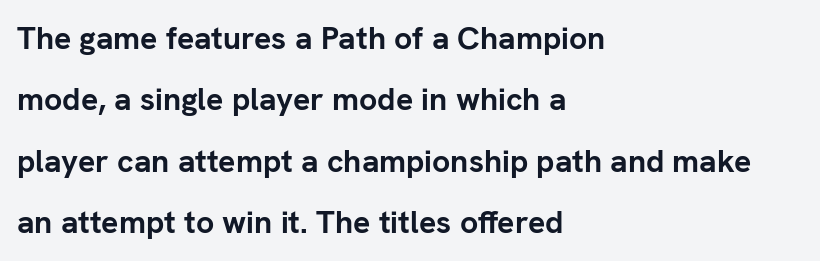
Q: Is the text bold? A: Yes.
Q: Is the text italic (slanted)? A: No, it is upright.
Q: Is the typeface a serif or a sans-serif typeface? A: Sans-serif.
Q: Is the text underlined? A: No.
Q: How is the paragraph aligned? A: Left-aligned.
Q: Is the spacing between letters normal or unusually wide? A: Normal.
Q: Is the spacing between lines tight, normal or loose? A: Loose.
Q: Width (condensed, normal, or wide)? A: Normal.
Q: Stroke contrast? A: Low.
Q: x-height? A: Medium.
Q: Monospaced? A: No.
